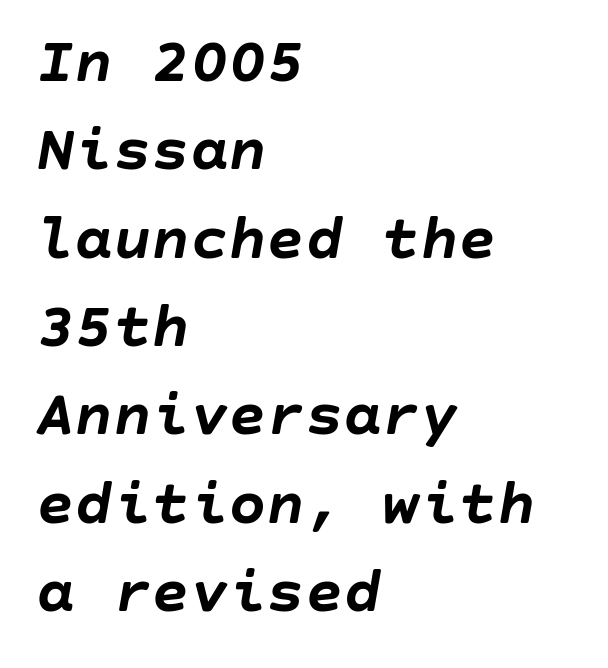
Q: Is the text bold? A: Yes.
Q: Is the text italic (slanted)? A: Yes, it leans right by about 10 degrees.
Q: Is the text underlined? A: No.
Q: How is the paragraph aligned? A: Left-aligned.
Q: Is the spacing between letters normal or unusually wide? A: Normal.
Q: Is the spacing between lines tight, normal or loose? A: Normal.
Q: Width (condensed, normal, or wide)? A: Normal.
Q: Stroke contrast? A: Low.
Q: x-height? A: Large.
